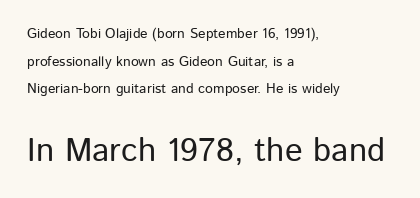
The compositor pushed each line to the left boundary. Do the characters align in a grid? No, the font is proportional. The letters in the lower block stand taller than those in the block above. Each new line begins a long way beneath the previous one.
